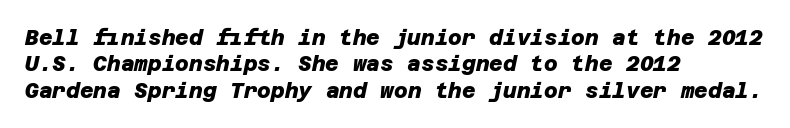
The paragraph shown leans on its left margin. Nobody touched the tracking dial on this one. Whoever set this chose a conventional vertical rhythm. Descender tails drop into unmarked territory.
